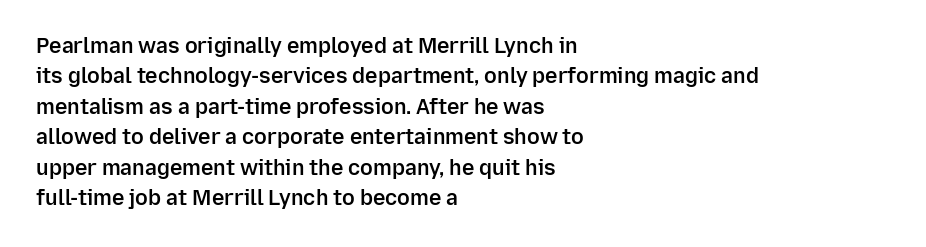
The image shows 21 px text type, upright; set left-aligned, normal line spacing (1.45x), normal letter spacing, not underlined.
